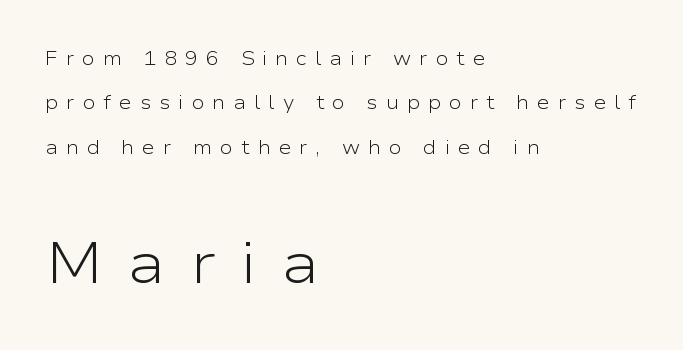
Of the two passages, the one underneath uses the larger point size. Does extra space separate the letters? Yes, quite a lot of it. All the whitespace from short lines collects on the right. Varying glyph widths throughout — classic text-font behaviour. The face used here is a sans, in the tradition of grotesques and geometrics.
